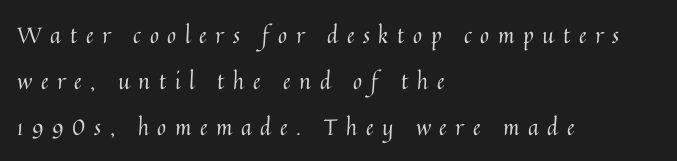
The image shows 22 px text type; set left-aligned, loose line spacing (2.09x), unusually wide letter spacing (+0.39 em), not underlined.
